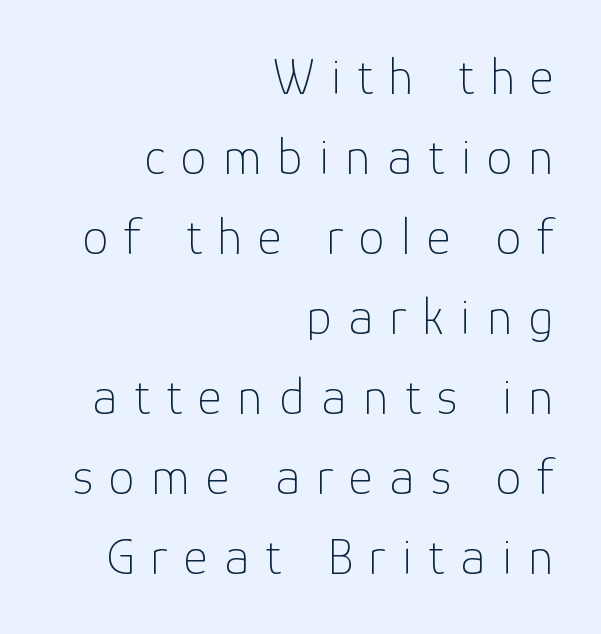
Q: Is the text bold? A: No.
Q: Is the text italic (slanted)? A: No, it is upright.
Q: Is the typeface a serif or a sans-serif typeface? A: Sans-serif.
Q: Is the text underlined? A: No.
Q: How is the paragraph aligned? A: Right-aligned.
Q: Is the spacing between letters normal or unusually wide? A: Unusually wide.
Q: Is the spacing between lines tight, normal or loose? A: Normal.
Q: Width (condensed, normal, or wide)? A: Normal.
Q: Stroke contrast? A: Low.
Q: x-height? A: Medium.
Q: Monospaced? A: No.
